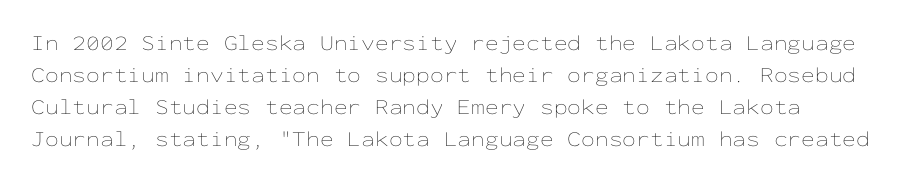
The image shows 22 px text type, upright; set left-aligned, normal line spacing (1.46x), normal letter spacing, not underlined.
